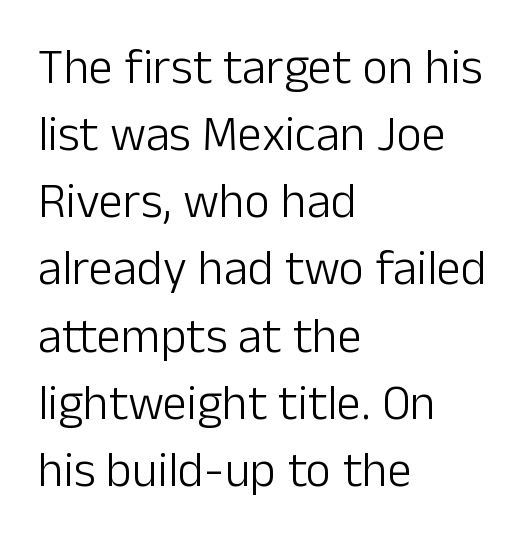
The image shows 49 px light sans-serif type, upright; set left-aligned, normal line spacing (1.37x), normal letter spacing, not underlined; low stroke contrast and a medium x-height.
